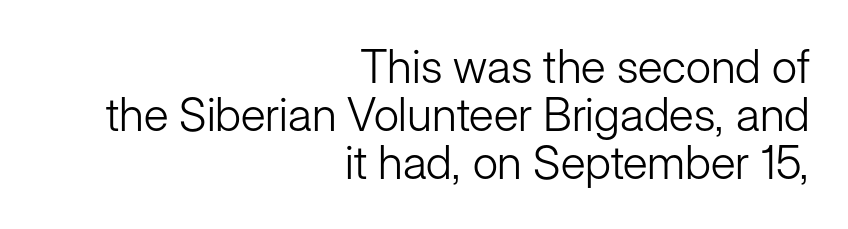
The image shows 46 px light sans-serif type, upright; set right-aligned, tight line spacing (1.04x), normal letter spacing, not underlined; low stroke contrast and a medium x-height.
